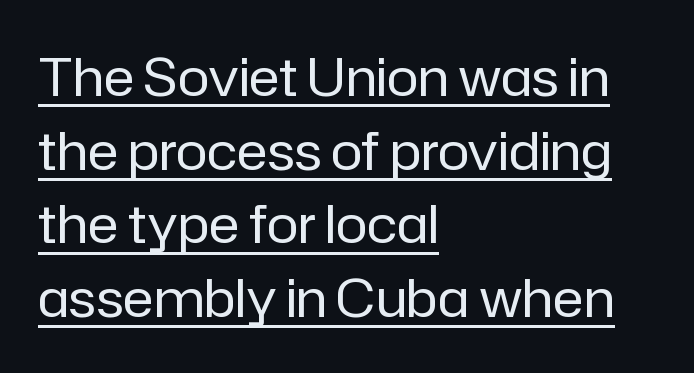
The image shows 53 px regular-weight sans-serif type, upright; set left-aligned, normal line spacing (1.39x), normal letter spacing, underlined; low stroke contrast and a medium x-height.
